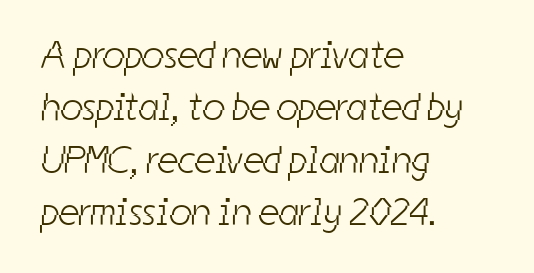
Q: Is the text bold? A: No.
Q: Is the typeface a serif or a sans-serif typeface? A: Sans-serif.
Q: Is the text underlined? A: No.
Q: How is the paragraph aligned? A: Left-aligned.
Q: Is the spacing between letters normal or unusually wide? A: Normal.
Q: Is the spacing between lines tight, normal or loose? A: Normal.
Q: Width (condensed, normal, or wide)? A: Condensed.
Q: Stroke contrast? A: Low.
Q: x-height? A: Medium.
Q: Monospaced? A: No.
